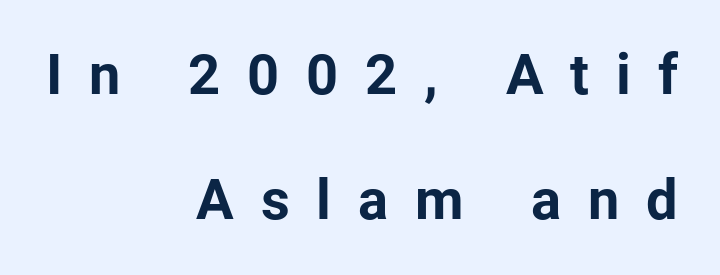
The image shows 56 px bold sans-serif type, upright; set right-aligned, loose line spacing (2.23x), unusually wide letter spacing (+0.48 em), not underlined; low stroke contrast and a medium x-height.
